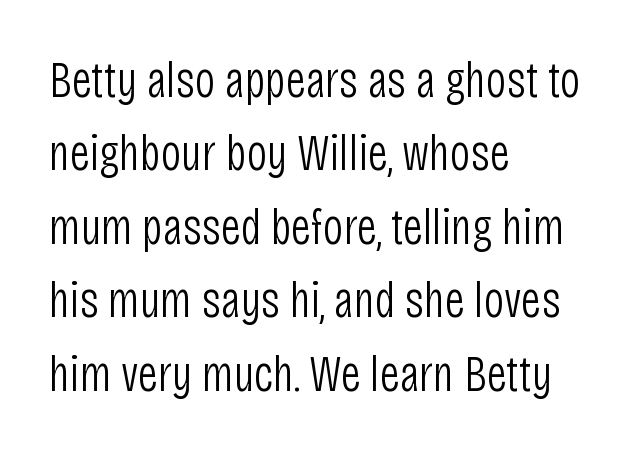
The rendering uses natural spacing where letterforms have individual widths. Examine the stroke ends and you'll find no serifs. The ragged edge is on the right, which tells us the setting is flush left. Any mark beneath the type? The region is blank.
